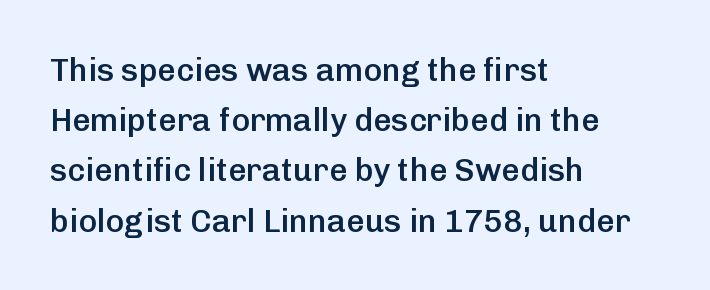
The image shows 32 px semibold sans-serif type, upright; set left-aligned, normal line spacing (1.57x), normal letter spacing, not underlined; low stroke contrast and a medium x-height.
